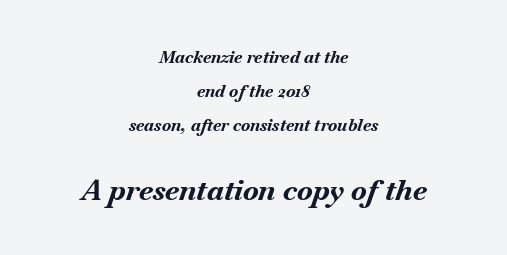
The typography opts for an oblique posture over an upright one. This sample trades compactness for vertical openness between lines. The compositor balanced each line on the midline. Type without underlining.
